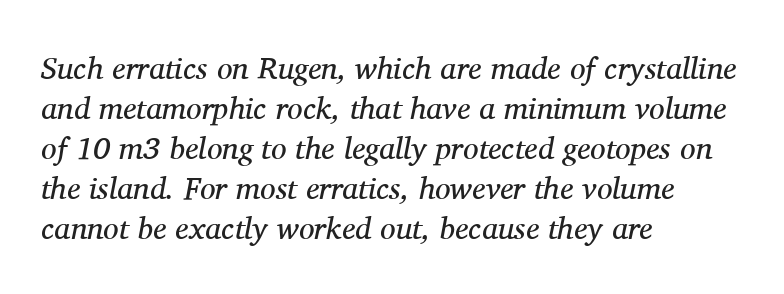
Q: Is the text bold? A: No.
Q: Is the text italic (slanted)? A: Yes, it leans right by about 11 degrees.
Q: Is the typeface a serif or a sans-serif typeface? A: Serif.
Q: Is the text underlined? A: No.
Q: How is the paragraph aligned? A: Left-aligned.
Q: Is the spacing between letters normal or unusually wide? A: Normal.
Q: Is the spacing between lines tight, normal or loose? A: Normal.
Q: Width (condensed, normal, or wide)? A: Normal.
Q: Stroke contrast? A: Medium.
Q: x-height? A: Medium.
Q: Monospaced? A: No.
